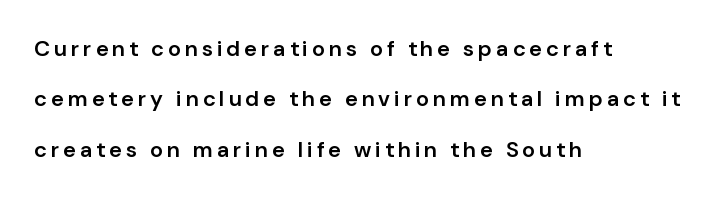
The image shows 22 px text type, upright; set left-aligned, loose line spacing (2.29x), not underlined.
